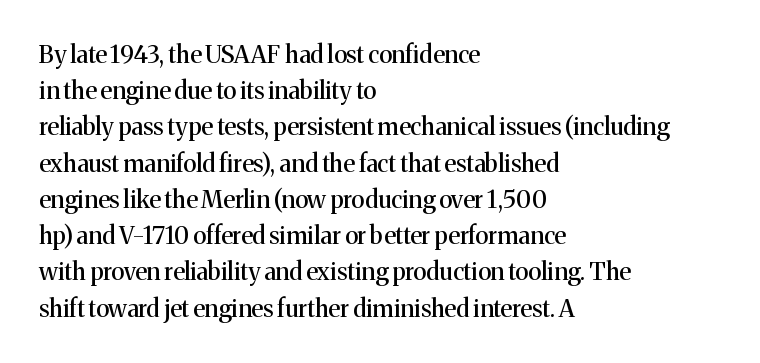
Q: Is the text italic (slanted)? A: No, it is upright.
Q: Is the text underlined? A: No.
Q: How is the paragraph aligned? A: Left-aligned.
Q: Is the spacing between letters normal or unusually wide? A: Normal.
Q: Is the spacing between lines tight, normal or loose? A: Normal.
